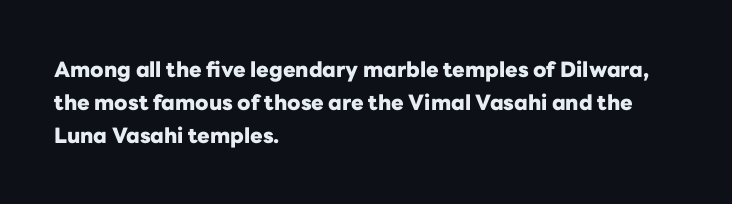
The image shows 21 px bold type, upright; set left-aligned, normal line spacing (1.58x), normal letter spacing, not underlined.
